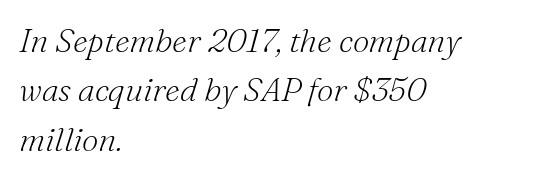
Q: Is the text bold? A: No.
Q: Is the text italic (slanted)? A: Yes, it leans right by about 16 degrees.
Q: Is the typeface a serif or a sans-serif typeface? A: Serif.
Q: Is the text underlined? A: No.
Q: How is the paragraph aligned? A: Left-aligned.
Q: Is the spacing between letters normal or unusually wide? A: Normal.
Q: Is the spacing between lines tight, normal or loose? A: Normal.
Q: Width (condensed, normal, or wide)? A: Normal.
Q: Stroke contrast? A: Medium.
Q: x-height? A: Small.
Q: Monospaced? A: No.
